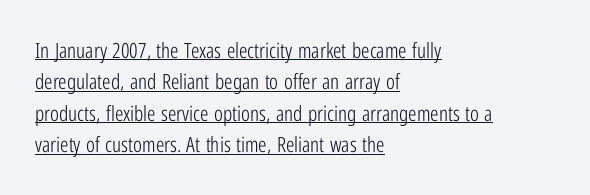
The image shows 21 px text type, upright; set left-aligned, normal line spacing (1.5x), normal letter spacing, underlined.
